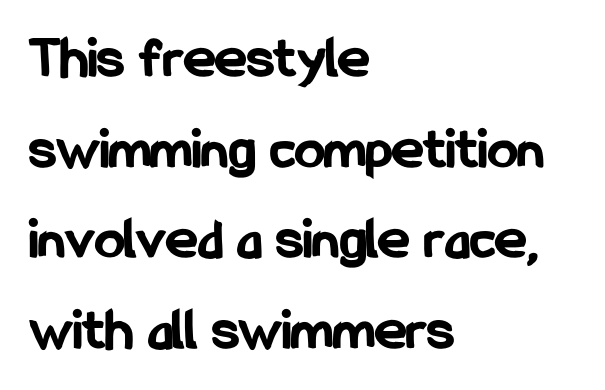
The image shows 60 px bold, condensed sans-serif type, upright; set left-aligned, normal line spacing (1.51x), normal letter spacing, not underlined; low stroke contrast and a medium x-height.
